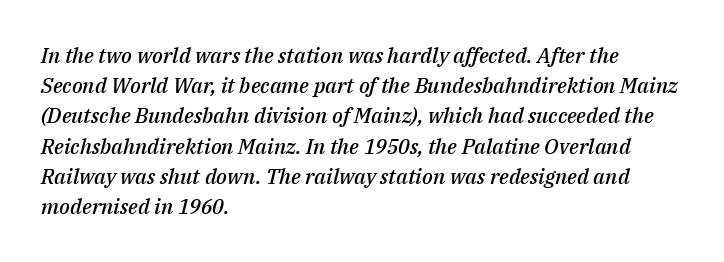
{"italic": "yes", "lean": "right", "slant_degrees": 14, "bold": "semi", "underline": "no", "align": "left", "line_spacing": "normal", "line_spacing_ratio": 1.44, "letter_spacing": "normal", "letter_spacing_em": 0.0, "glyph_px": 21}
